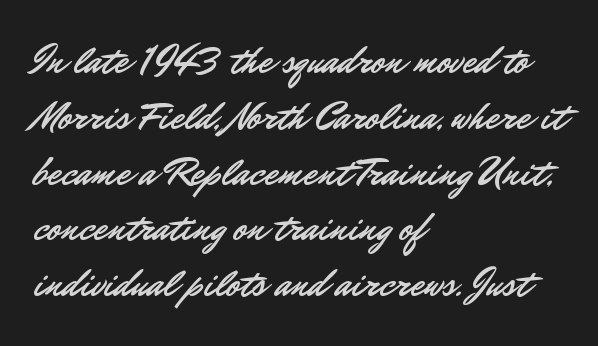
{"serif": "no", "width": "normal", "stroke_contrast": "low", "x_height": "small", "monospaced": "no", "underline": "no", "align": "left", "line_spacing": "normal", "line_spacing_ratio": 1.43, "letter_spacing": "normal", "letter_spacing_em": 0.0, "glyph_px": 39}
